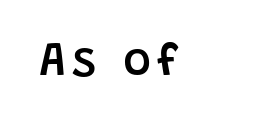
{"serif": "no", "italic": "no", "bold": "semi", "weight": "semibold", "width": "normal", "stroke_contrast": "low", "x_height": "large", "monospaced": "no", "underline": "no", "glyph_px": 48}
